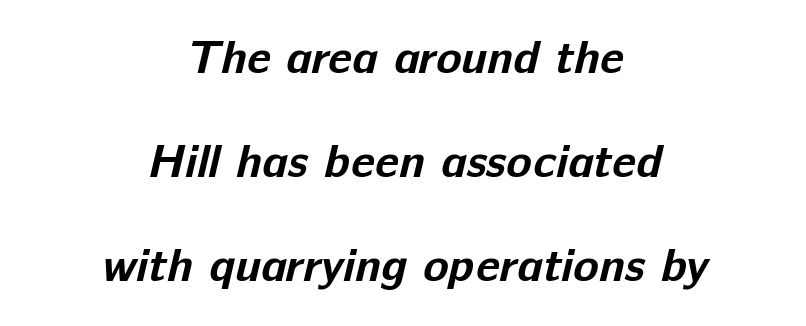
Q: Is the text bold? A: Yes.
Q: Is the typeface a serif or a sans-serif typeface? A: Sans-serif.
Q: Is the text underlined? A: No.
Q: How is the paragraph aligned? A: Centered.
Q: Is the spacing between letters normal or unusually wide? A: Normal.
Q: Is the spacing between lines tight, normal or loose? A: Loose.
Q: Width (condensed, normal, or wide)? A: Normal.
Q: Stroke contrast? A: Low.
Q: x-height? A: Medium.
Q: Monospaced? A: No.
